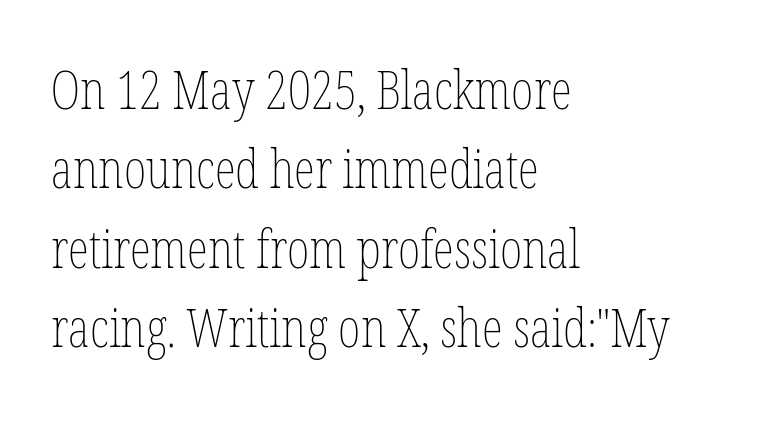
Q: Is the text bold? A: No.
Q: Is the text italic (slanted)? A: No, it is upright.
Q: Is the text underlined? A: No.
Q: How is the paragraph aligned? A: Left-aligned.
Q: Is the spacing between letters normal or unusually wide? A: Normal.
Q: Is the spacing between lines tight, normal or loose? A: Normal.
Q: Width (condensed, normal, or wide)? A: Condensed.
Q: Stroke contrast? A: Low.
Q: x-height? A: Medium.
Q: Monospaced? A: No.
